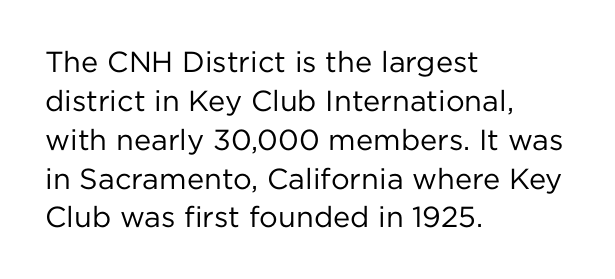
{"serif": "no", "italic": "no", "bold": "no", "weight": "regular", "width": "normal", "stroke_contrast": "low", "x_height": "medium", "monospaced": "no", "underline": "no", "align": "left", "line_spacing": "normal", "line_spacing_ratio": 1.34, "letter_spacing": "normal", "letter_spacing_em": 0.0, "glyph_px": 29}
